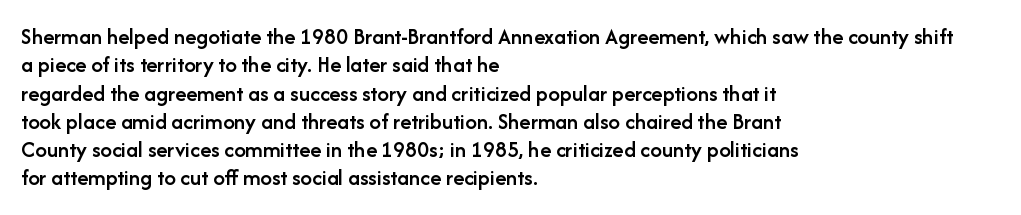
The image shows 23 px text type, upright; set left-aligned, line spacing 1.23x, normal letter spacing, not underlined.
